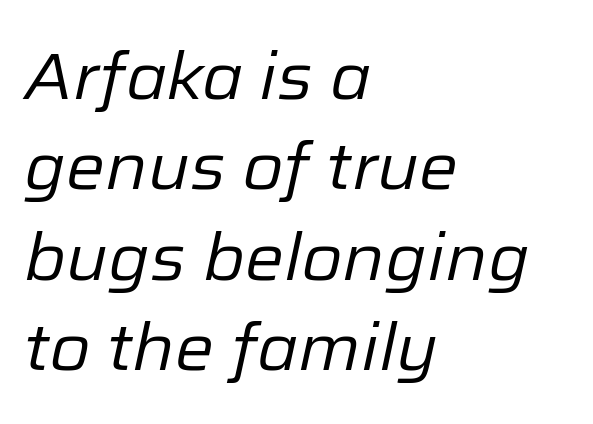
{"italic": "yes", "lean": "right", "slant_degrees": 12, "bold": "no", "weight": "regular", "width": "normal", "stroke_contrast": "low", "x_height": "medium", "monospaced": "no", "underline": "no", "align": "left", "line_spacing": "normal", "line_spacing_ratio": 1.37, "letter_spacing": "normal", "letter_spacing_em": 0.0, "glyph_px": 66}
